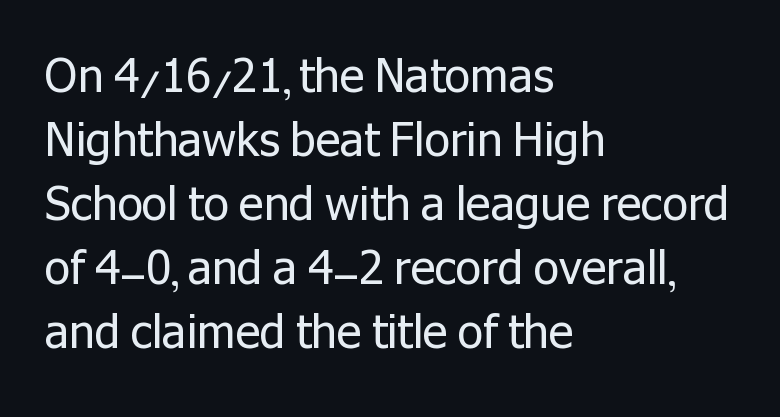
These lines are set flush left with a ragged right edge. No extra tracking has been applied to these lines. Does the type have serifs? No, each stem ends abruptly. Summary of weight: not heavy and not bold.
